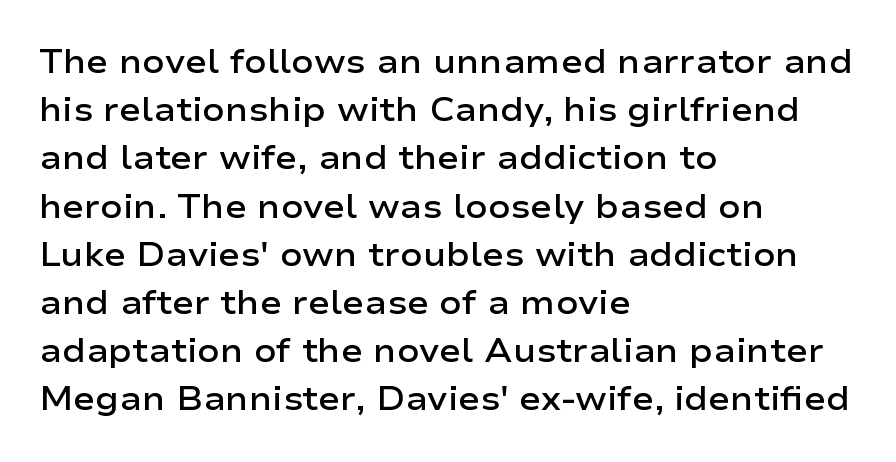
{"serif": "no", "italic": "no", "bold": "semi", "weight": "semibold", "width": "wide", "stroke_contrast": "low", "x_height": "medium", "monospaced": "no", "underline": "no", "align": "left", "line_spacing": "normal", "line_spacing_ratio": 1.46, "letter_spacing": "normal", "letter_spacing_em": 0.0, "glyph_px": 33}
